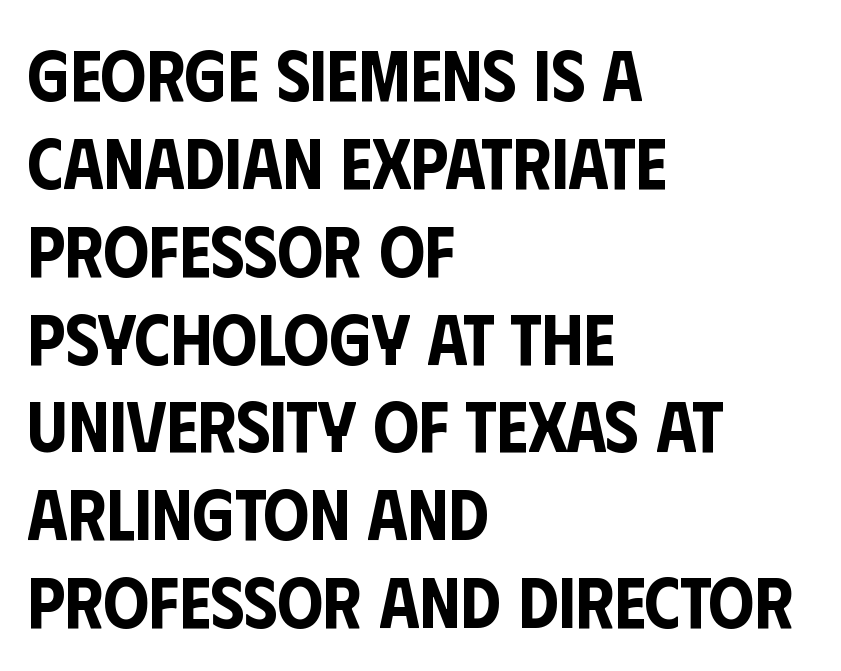
Q: Is the text italic (slanted)? A: No, it is upright.
Q: Is the typeface a serif or a sans-serif typeface? A: Sans-serif.
Q: Is the text underlined? A: No.
Q: How is the paragraph aligned? A: Left-aligned.
Q: Is the spacing between letters normal or unusually wide? A: Normal.
Q: Width (condensed, normal, or wide)? A: Condensed.
Q: Stroke contrast? A: Low.
Q: x-height? A: Large.
Q: Monospaced? A: No.
